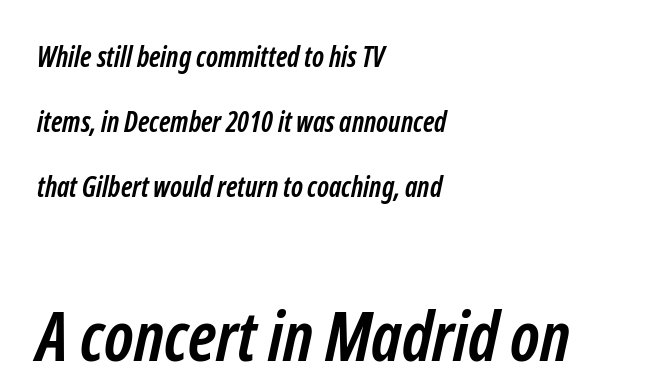
{"serif": "no", "bold": "yes", "weight": "semibold", "width": "condensed", "stroke_contrast": "low", "x_height": "medium", "monospaced": "no", "underline": "no", "align": "left", "line_spacing": "loose", "line_spacing_ratio": 2.32, "letter_spacing": "normal", "letter_spacing_em": 0.0, "larger_block": "second", "size_ratio": 2.46, "glyph_px": 69}
